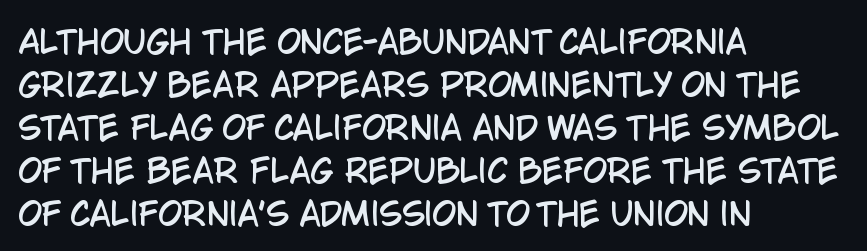
This is sans-serif lettering, the kind often seen on screens and signage. In terms of leading, this rendering sits right in the middle. There is no visible air inserted between adjacent glyphs. Do the characters align in a grid? No, the font is proportional.
